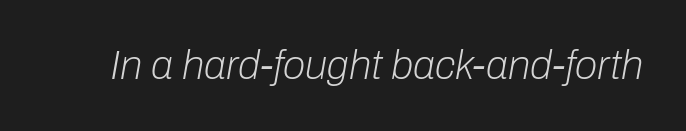
Q: Is the text bold? A: No.
Q: Is the text italic (slanted)? A: Yes, it leans right by about 10 degrees.
Q: Is the text underlined? A: No.
Q: Is the spacing between letters normal or unusually wide? A: Normal.
Q: Width (condensed, normal, or wide)? A: Normal.
Q: Stroke contrast? A: Low.
Q: x-height? A: Medium.
Q: Monospaced? A: No.
